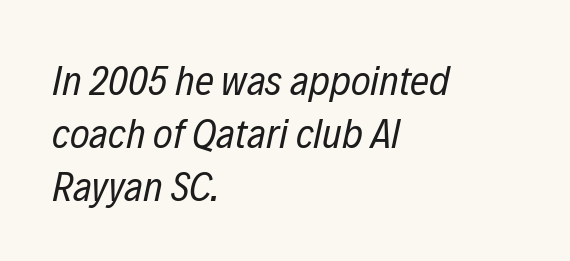
When letters slant like this, we call the style italic. Nothing heavy about these letters — not bold at all. This sample has the flowing, uneven cadence of proportional lettering. The passage shown is not underscored anywhere. Rows of type keep a routine distance in the vertical direction.
